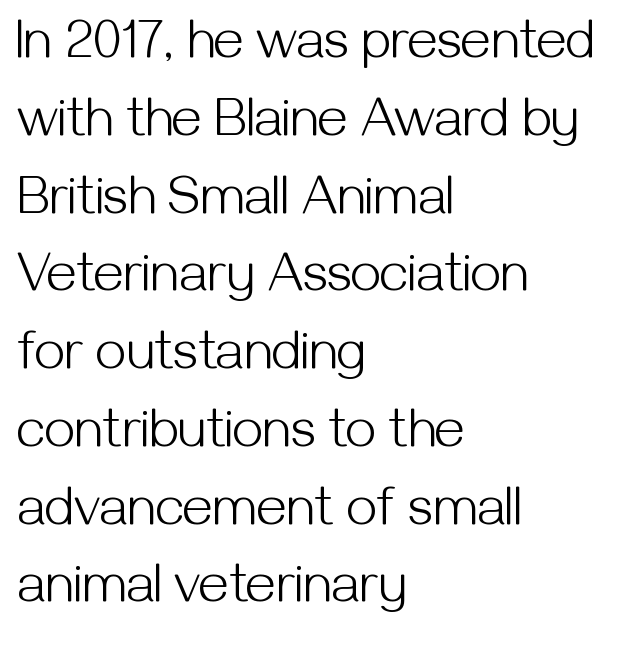
Q: Is the text bold? A: No.
Q: Is the text italic (slanted)? A: No, it is upright.
Q: Is the typeface a serif or a sans-serif typeface? A: Sans-serif.
Q: Is the text underlined? A: No.
Q: How is the paragraph aligned? A: Left-aligned.
Q: Is the spacing between letters normal or unusually wide? A: Normal.
Q: Is the spacing between lines tight, normal or loose? A: Normal.
Q: Width (condensed, normal, or wide)? A: Normal.
Q: Stroke contrast? A: Medium.
Q: x-height? A: Medium.
Q: Monospaced? A: No.
